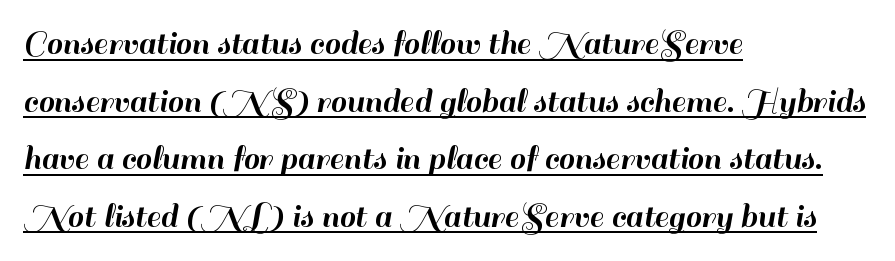
Every word sits above its own underline. Which margin do the lines hug? The left one — the right edge is uneven. How are the letters spaced? Ordinarily, with no added tracking. Baseline-to-baseline distance is the conventional proportion of letter height.
